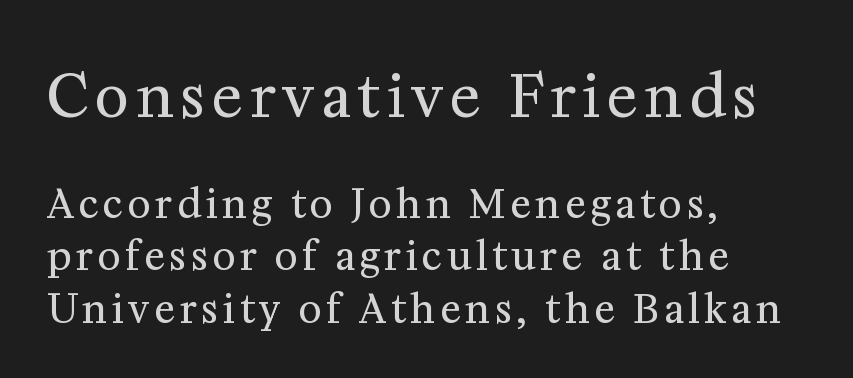
{"serif": "yes", "italic": "no", "bold": "no", "weight": "regular", "width": "normal", "stroke_contrast": "medium", "x_height": "medium", "monospaced": "no", "underline": "no", "align": "left", "line_spacing": "normal", "line_spacing_ratio": 1.34, "larger_block": "first", "size_ratio": 1.49, "glyph_px": 58}
